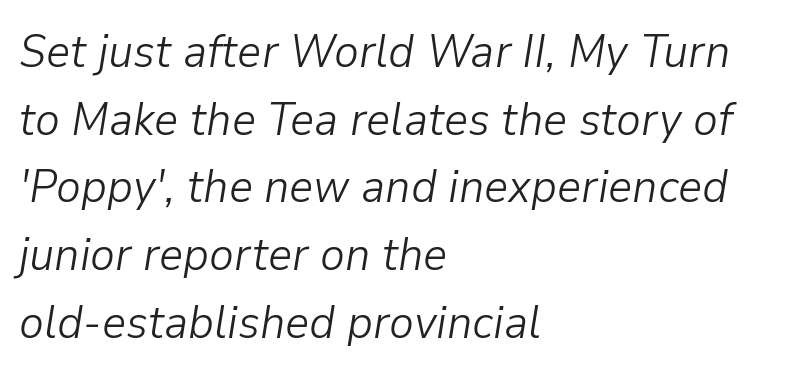
The image shows 47 px light type, italic (leaning right); set left-aligned, normal line spacing (1.44x), normal letter spacing, not underlined; low stroke contrast and a medium x-height.
